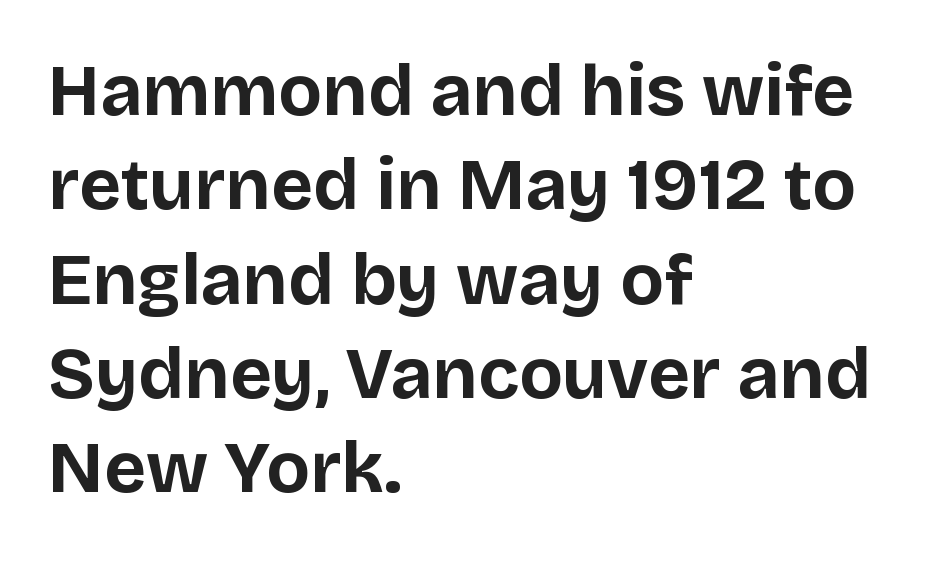
To sum up the face: it is a sans, with no serifs. If you drew a line through each stem, it would be perfectly vertical. Unmarked baselines from the first word to the last. You'd pick this weight for a headline — it's a proper bold. Teacher's note: observe the even left margin — that is flush-left alignment. Think of a printed novel: that variable character pitch is what you see here.
